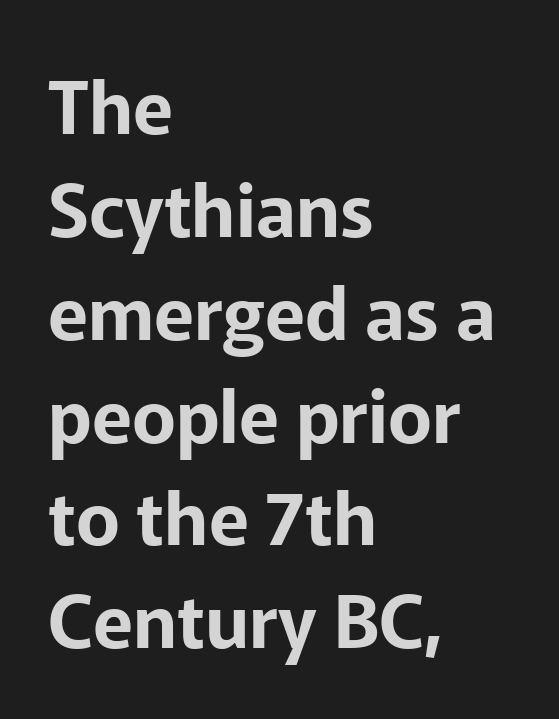
The image shows 74 px sans-serif type, upright; set left-aligned, normal line spacing (1.39x), normal letter spacing, not underlined; low stroke contrast and a medium x-height.
